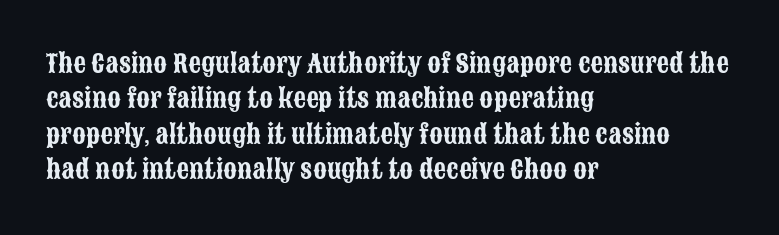
{"italic": "no", "underline": "no", "align": "left", "line_spacing": "normal", "line_spacing_ratio": 1.42, "letter_spacing": "normal", "letter_spacing_em": 0.0, "glyph_px": 25}
